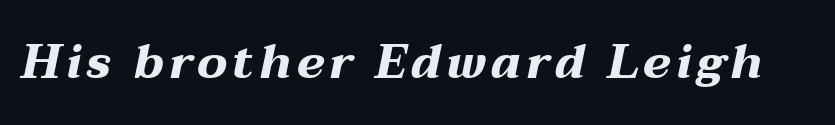
{"italic": "yes", "lean": "right", "slant_degrees": 12, "bold": "yes", "weight": "bold", "width": "wide", "stroke_contrast": "medium", "x_height": "medium", "monospaced": "no", "underline": "no", "glyph_px": 48}
